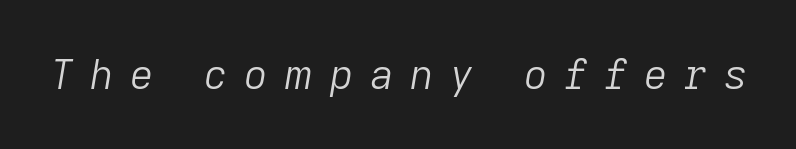
The image shows 41 px light type, italic (leaning right); set unusually wide letter spacing (+0.4 em), not underlined; low stroke contrast and a medium x-height.
